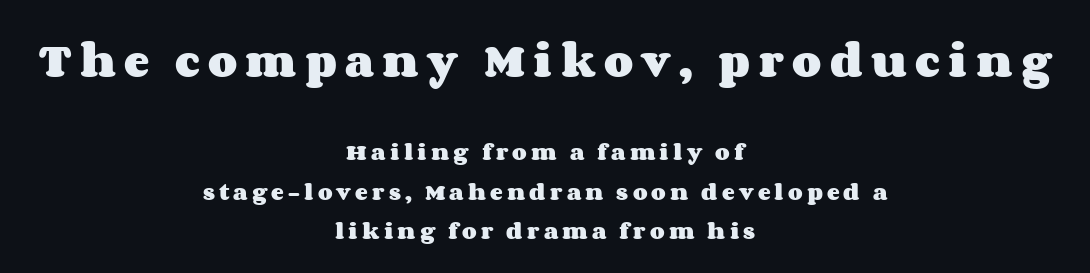
{"italic": "no", "bold": "yes", "weight": "heavy", "width": "wide", "stroke_contrast": "medium", "x_height": "large", "monospaced": "no", "underline": "no", "align": "center", "line_spacing": "loose", "line_spacing_ratio": 2.08, "letter_spacing": "wide", "letter_spacing_em": 0.22, "larger_block": "first", "size_ratio": 2.0, "glyph_px": 38}
